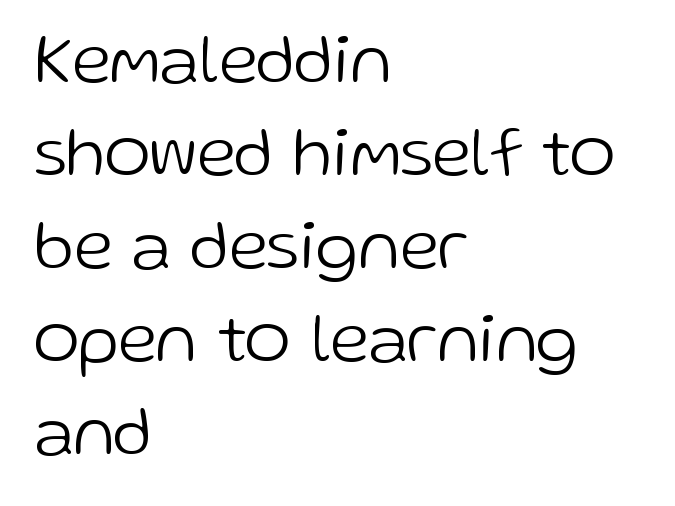
{"serif": "no", "italic": "no", "bold": "no", "weight": "light", "width": "normal", "stroke_contrast": "low", "x_height": "medium", "monospaced": "no", "underline": "no", "align": "left", "line_spacing": "normal", "line_spacing_ratio": 1.33, "letter_spacing": "normal", "letter_spacing_em": 0.0, "glyph_px": 70}
